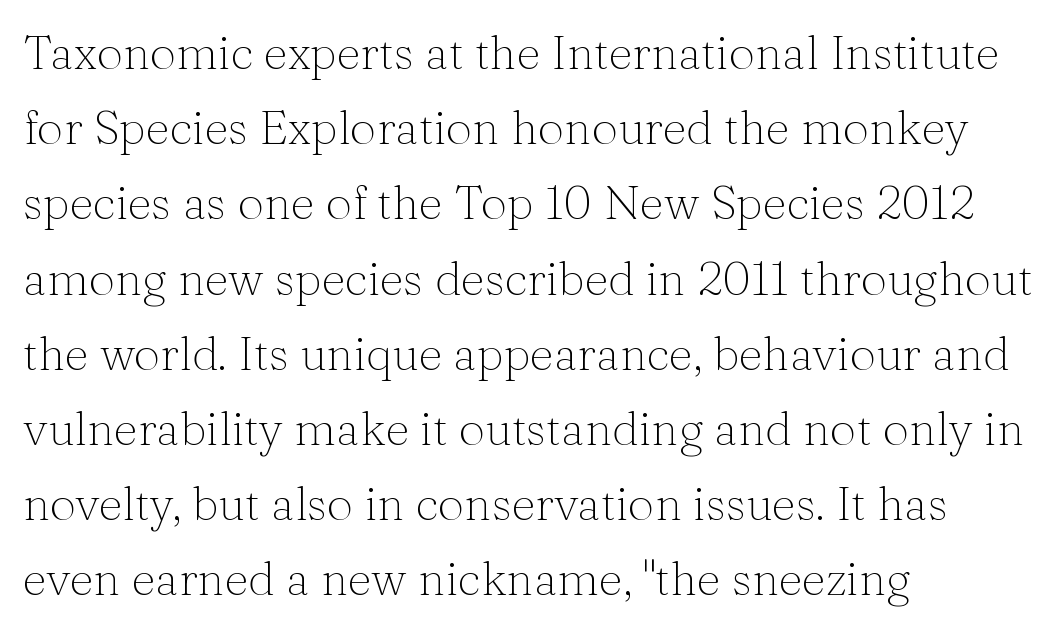
Does the type have serifs? Yes, each stem ends in a small foot. Counters stay open thanks to moderate or lighter strokes. If you drew a ruler down the left edge, every line would touch it. In terms of letterspacing, this is plain default setting.
